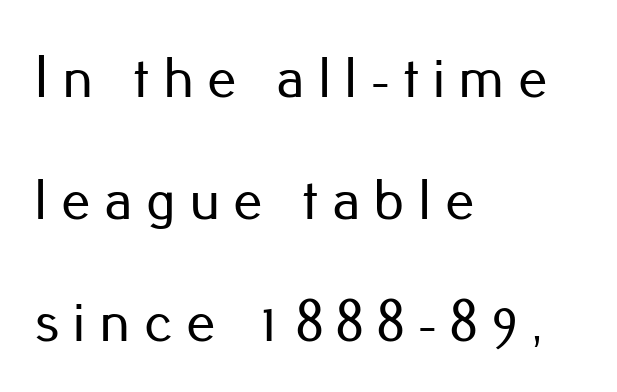
Summary of vertical rhythm: relaxed, with wide interline spacing. Think of a printed novel: that variable character pitch is what you see here. Note: no serifs on the glyphs. Left-aligned paragraph, ragged on the right. These lines were composed using upright roman letters.
